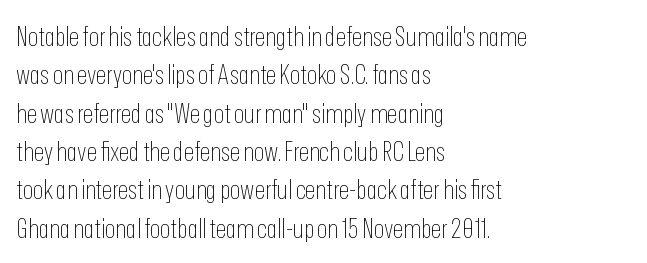
The image shows 27 px text type, upright; set left-aligned, normal line spacing (1.42x), normal letter spacing, not underlined.
